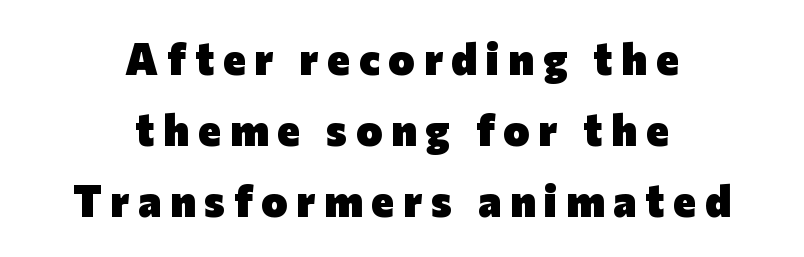
{"serif": "no", "italic": "no", "bold": "yes", "weight": "heavy", "width": "normal", "stroke_contrast": "low", "x_height": "medium", "monospaced": "no", "underline": "no", "align": "center", "line_spacing": "normal", "line_spacing_ratio": 1.61, "letter_spacing": "wide", "letter_spacing_em": 0.2, "glyph_px": 44}
